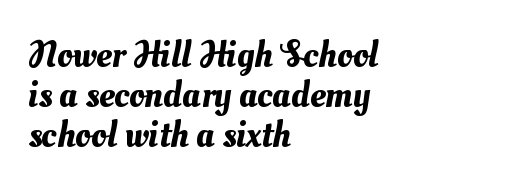
Q: Is the text underlined? A: No.
Q: How is the paragraph aligned? A: Left-aligned.
Q: Is the spacing between letters normal or unusually wide? A: Normal.
Q: Is the spacing between lines tight, normal or loose? A: Tight.
Q: Width (condensed, normal, or wide)? A: Normal.
Q: Stroke contrast? A: Medium.
Q: x-height? A: Small.
Q: Monospaced? A: No.
